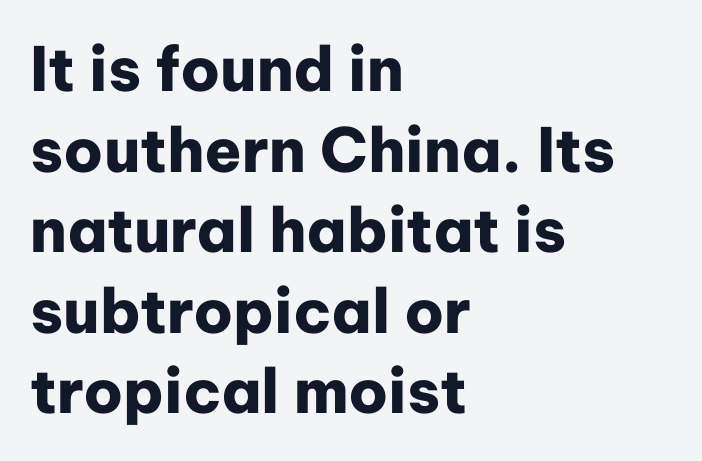
{"serif": "no", "italic": "no", "bold": "yes", "weight": "heavy", "width": "normal", "stroke_contrast": "low", "x_height": "medium", "monospaced": "no", "underline": "no", "align": "left", "line_spacing": "normal", "line_spacing_ratio": 1.32, "letter_spacing": "normal", "letter_spacing_em": 0.0, "glyph_px": 61}
